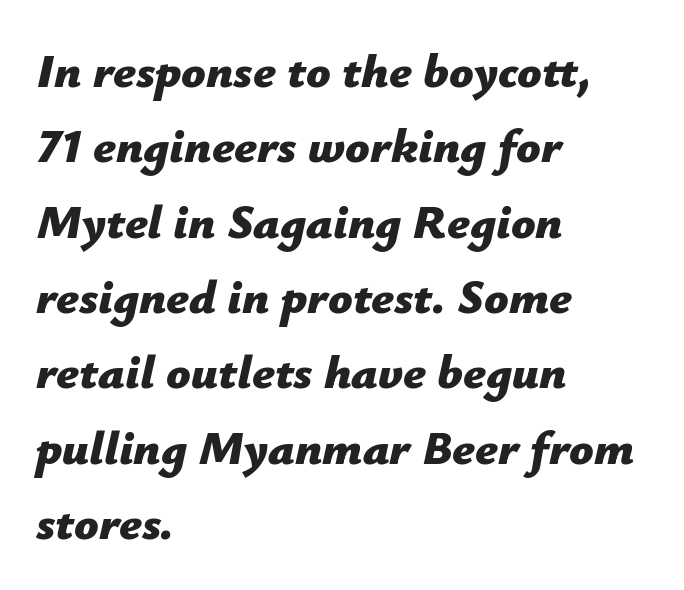
A typesetter would call this leading conventional body-copy spacing. Does the lettering tilt? It does — this is italic. Underlining? Definitely not there. In terms of letterspacing, this is plain default setting. Summary of weight: heavy, a full bold. The compositor pushed each line to the left boundary.
